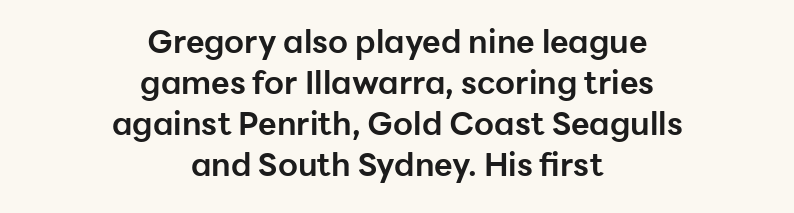
Spacing verdict: proportional, widths tailored to each character. Notice how thick the strokes are: this is what a full bold looks like. Every stem runs plumb, perpendicular to the baseline. The designer left line spacing at the default. The area under the type is left untouched.
